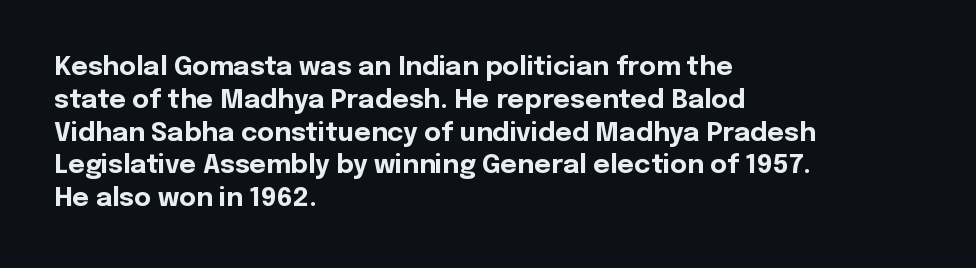
Q: Is the text bold? A: Yes.
Q: Is the text italic (slanted)? A: No, it is upright.
Q: Is the text underlined? A: No.
Q: How is the paragraph aligned? A: Left-aligned.
Q: Is the spacing between letters normal or unusually wide? A: Normal.
Q: Is the spacing between lines tight, normal or loose? A: Normal.
